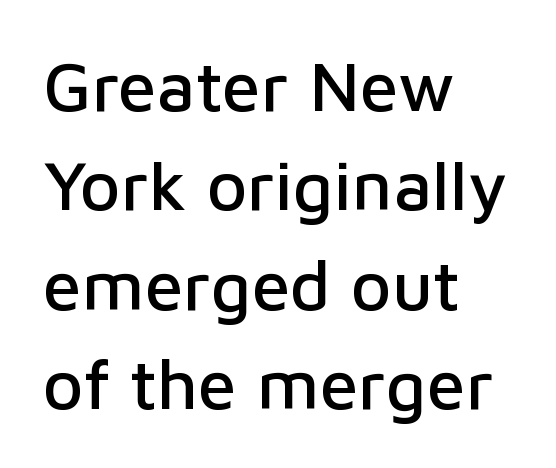
{"serif": "no", "italic": "no", "width": "normal", "stroke_contrast": "low", "x_height": "medium", "monospaced": "no", "underline": "no", "align": "left", "line_spacing": "normal", "line_spacing_ratio": 1.42, "letter_spacing": "normal", "letter_spacing_em": 0.0, "glyph_px": 70}
